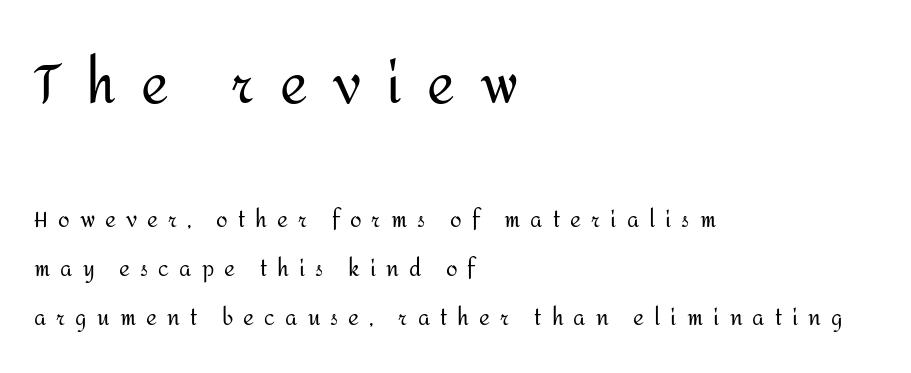
The image shows 53 px regular-weight sans-serif type, upright; set left-aligned, loose line spacing (2.32x), unusually wide letter spacing (+0.48 em), not underlined; the first (top) block is 2.52x larger; medium stroke contrast and a medium x-height.
